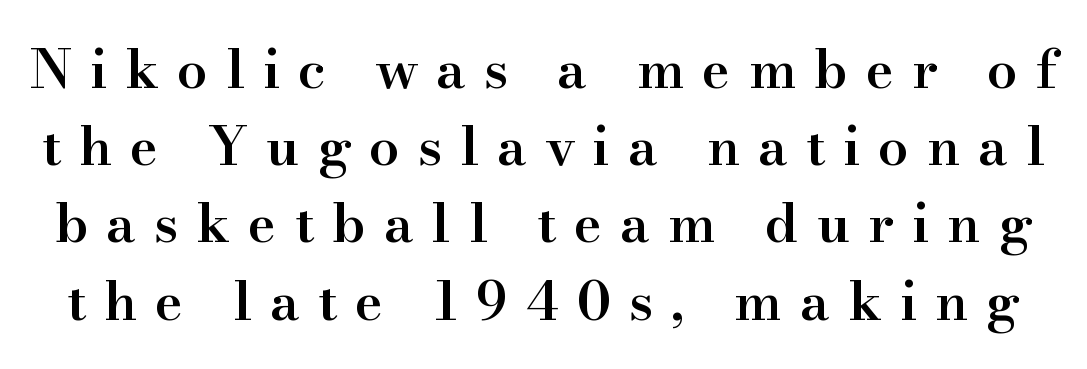
A typesetter would label this face a serif. The strokes are fattened partway — semibold, not bold. This is the regular roman posture of the typeface. Do the characters align in a grid? No, the font is proportional.
